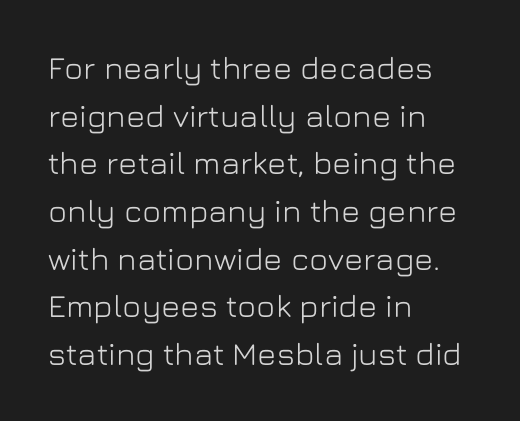
{"serif": "no", "italic": "no", "width": "normal", "stroke_contrast": "low", "x_height": "medium", "monospaced": "no", "underline": "no", "align": "left", "line_spacing": "normal", "line_spacing_ratio": 1.49, "letter_spacing": "normal", "letter_spacing_em": 0.0, "glyph_px": 32}
